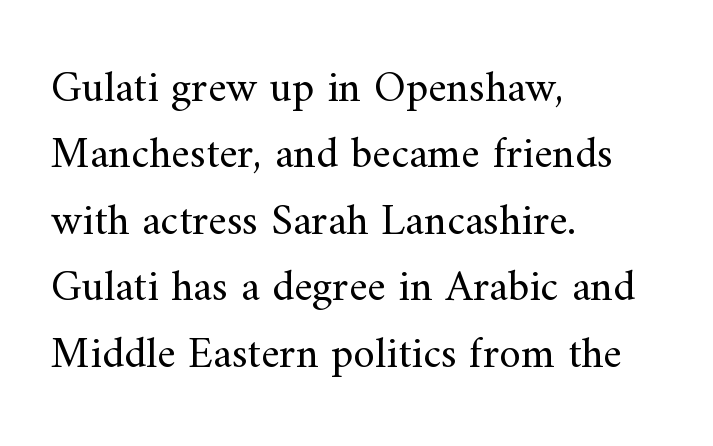
Alignment: flush left. Glyph-to-glyph distance matches everyday printed text. The letters advance in unequal steps, a hallmark of proportional type. Line spacing here is normal. This is serif lettering, the kind often seen in printed books. The weight tops out at a normal text grade.
